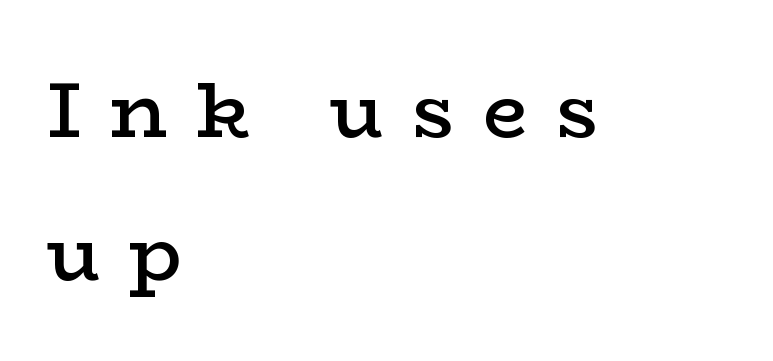
What kind of face is this? One with serifs. The baseline area is clear. Note the varied advance widths — an 'i' is clearly narrower than an 'm'. This sample is left-justified, so line endings fall wherever the words run out. Every character sits straight up, as roman type does. Summary of weight: moderately heavy, a semibold.
